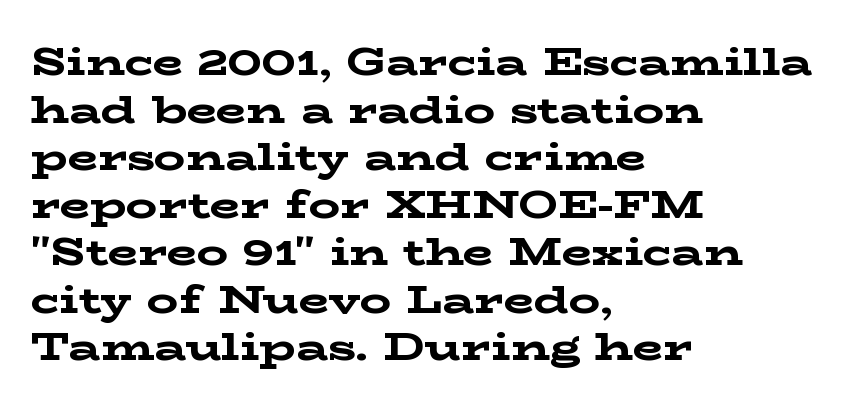
Q: Is the text bold? A: Yes.
Q: Is the text italic (slanted)? A: No, it is upright.
Q: Is the typeface a serif or a sans-serif typeface? A: Serif.
Q: Is the text underlined? A: No.
Q: How is the paragraph aligned? A: Left-aligned.
Q: Is the spacing between letters normal or unusually wide? A: Normal.
Q: Width (condensed, normal, or wide)? A: Wide.
Q: Stroke contrast? A: Low.
Q: x-height? A: Medium.
Q: Monospaced? A: No.
